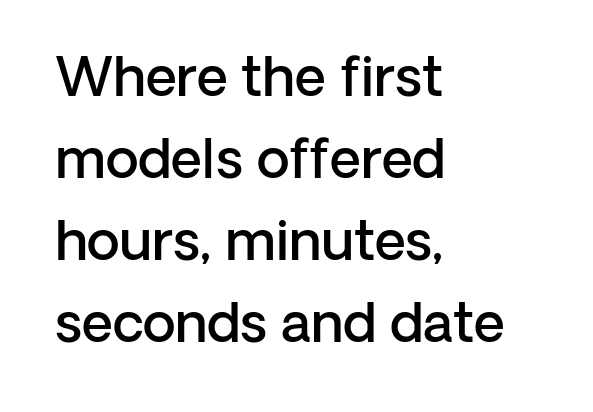
{"serif": "no", "italic": "no", "bold": "semi", "weight": "semibold", "width": "normal", "stroke_contrast": "low", "x_height": "medium", "monospaced": "no", "underline": "no", "align": "left", "line_spacing": "normal", "line_spacing_ratio": 1.52, "letter_spacing": "normal", "letter_spacing_em": 0.0, "glyph_px": 54}
